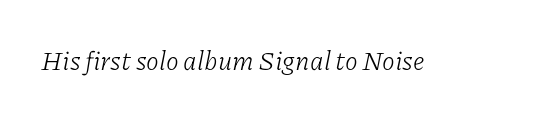
This sample uses plain, unmodified letter spacing. No letter is thick-stroked: the sample isn't bold. The axis of the letterforms is tilted away from vertical. A bare baseline throughout the passage.
